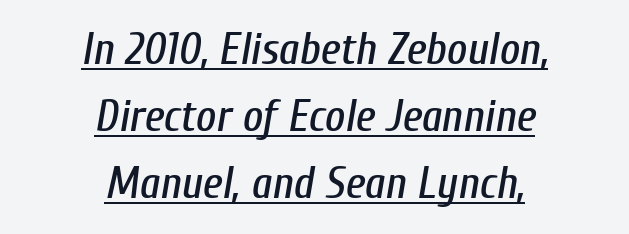
The face used here is rendered with its standard letterfit. The rows are spaced the way most documents space them. The typesetter chose a symmetrical, centered arrangement here. Looks like regular typesetting: each glyph gets only the width it needs. Underlined type.
